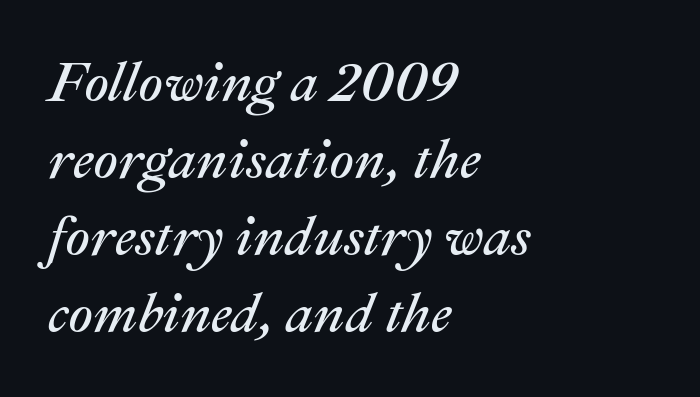
No letter is thick-stroked: the sample isn't bold. This sample has the flowing, uneven cadence of proportional lettering. In terms of posture, this sample is oblique. The specimen omits any rule beneath the text block's lines. A typesetter would call this zero additional tracking.
